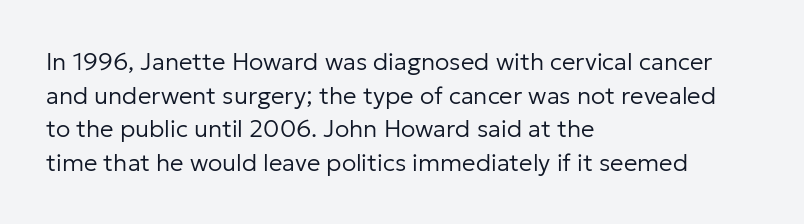
{"italic": "no", "bold": "no", "underline": "no", "align": "left", "line_spacing": "normal", "line_spacing_ratio": 1.4, "letter_spacing": "normal", "letter_spacing_em": 0.0, "glyph_px": 24}
